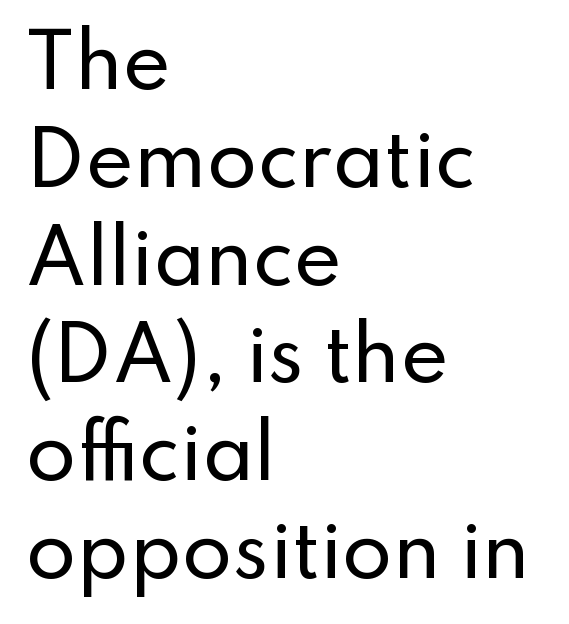
{"serif": "no", "italic": "no", "width": "normal", "stroke_contrast": "low", "x_height": "small", "monospaced": "no", "underline": "no", "align": "left", "line_spacing": "normal", "line_spacing_ratio": 1.34, "letter_spacing": "normal", "letter_spacing_em": 0.0, "glyph_px": 73}
